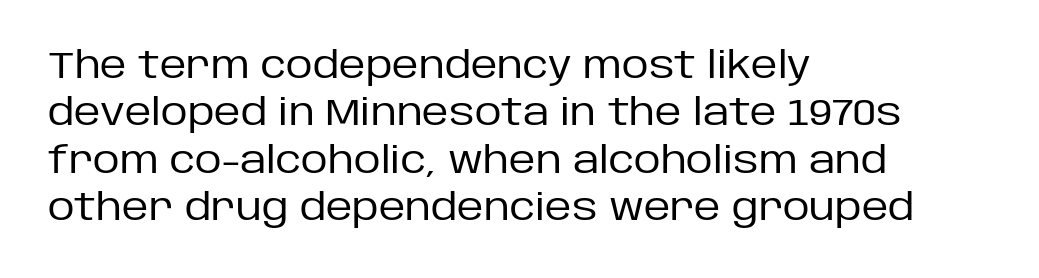
Is this a sans? Yes — the strokes have no serifs. This rendering uses left alignment, leaving the right contour irregular. Stroke mass is kept to a normal reading level or below. Is this a fixed-width face? No — the glyphs have proportional, varying widths.
